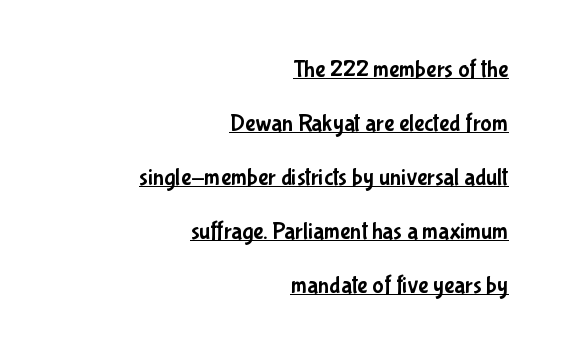
The type is set solid horizontally, with unmodified tracking. Regarding leading, the lines here are spaced well apart. No italicization has been applied; the sample stays upright. The ragged edge is on the left, which tells us the setting is flush right.
